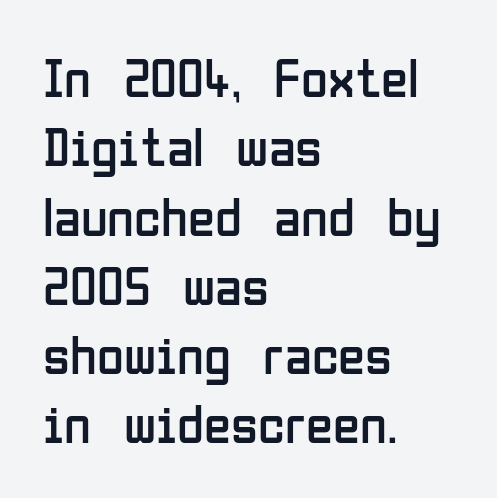
Each letter keeps its own natural width here, so spacing adapts to shape. Regarding serifs, this sample does without them. The space between consecutive lines is moderate. The ragged edge is on the right, which tells us the setting is flush left. Characters remain perfectly vertical along every line. Stems and bowls with no extra thickness — not bold.
